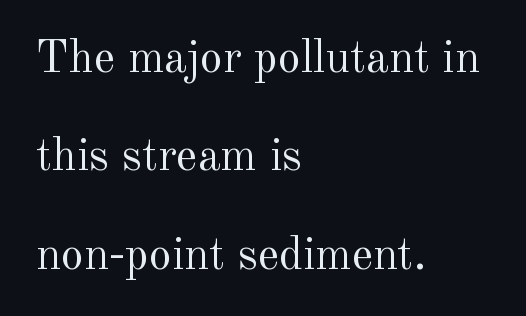
The image shows 46 px regular-weight serif type, upright; set left-aligned, loose line spacing (2.14x), normal letter spacing, not underlined; a small x-height.
